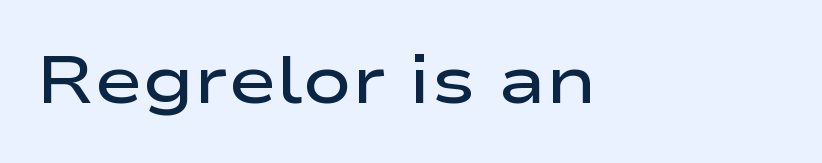
{"serif": "no", "italic": "no", "bold": "semi", "weight": "semibold", "width": "wide", "stroke_contrast": "low", "x_height": "medium", "monospaced": "no", "underline": "no", "align": "left", "letter_spacing": "normal", "letter_spacing_em": 0.0, "glyph_px": 66}
